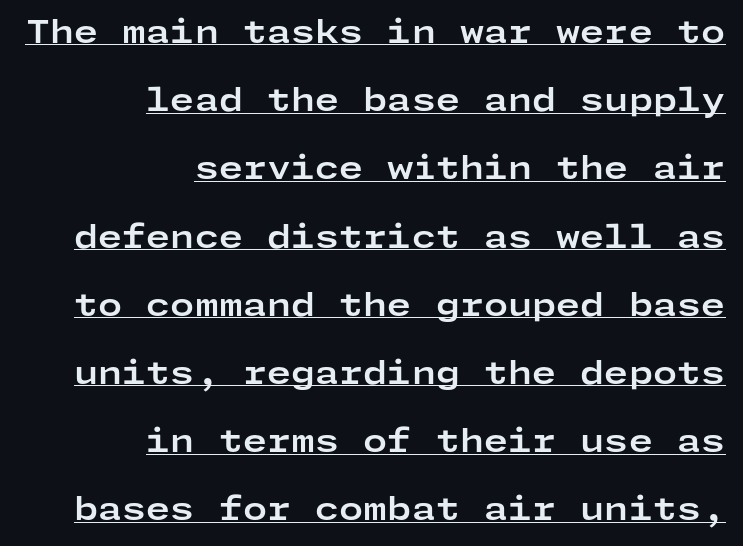
Q: Is the text bold? A: Yes.
Q: Is the text italic (slanted)? A: No, it is upright.
Q: Is the typeface a serif or a sans-serif typeface? A: Sans-serif.
Q: Is the text underlined? A: Yes.
Q: How is the paragraph aligned? A: Right-aligned.
Q: Is the spacing between letters normal or unusually wide? A: Normal.
Q: Is the spacing between lines tight, normal or loose? A: Loose.
Q: Width (condensed, normal, or wide)? A: Wide.
Q: Stroke contrast? A: Low.
Q: x-height? A: Medium.
